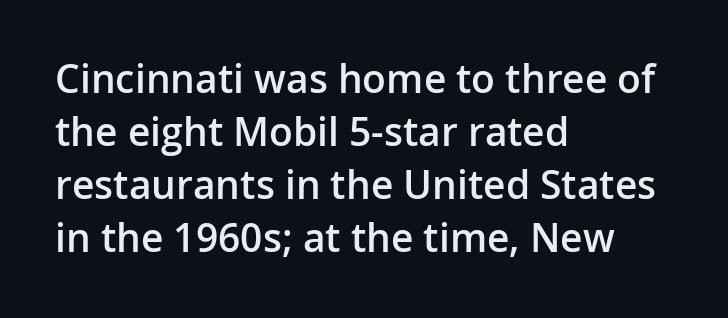
The image shows 39 px semibold sans-serif type, upright; set left-aligned, normal line spacing (1.36x), normal letter spacing, not underlined; low stroke contrast and a medium x-height.
